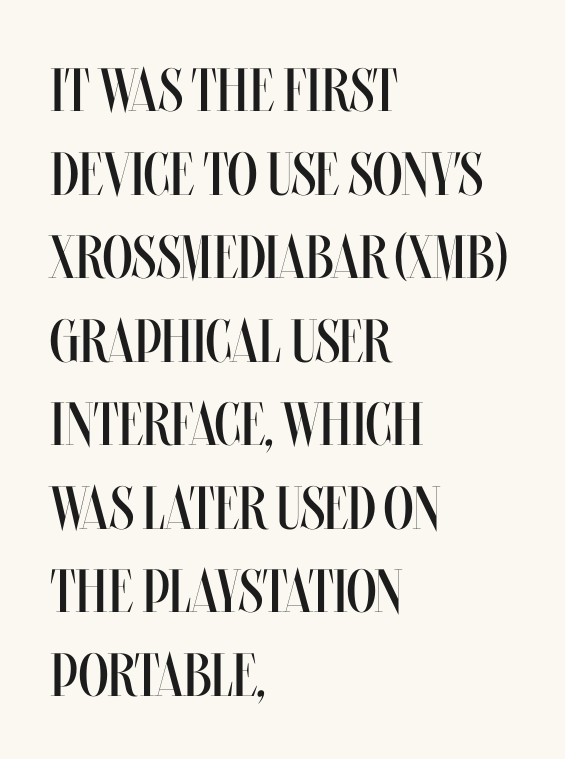
Q: Is the text bold? A: No.
Q: Is the text italic (slanted)? A: No, it is upright.
Q: Is the text underlined? A: No.
Q: How is the paragraph aligned? A: Left-aligned.
Q: Is the spacing between letters normal or unusually wide? A: Normal.
Q: Is the spacing between lines tight, normal or loose? A: Normal.
Q: Width (condensed, normal, or wide)? A: Condensed.
Q: Stroke contrast? A: Medium.
Q: x-height? A: Large.
Q: Monospaced? A: No.
